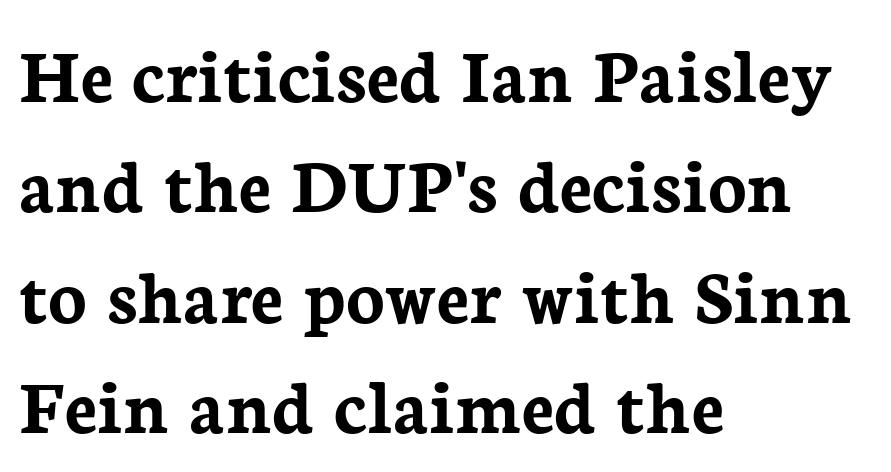
Character widths vary here, with narrow letters taking less room than wide ones. Standard letterfit; no display-style spreading of the glyphs. These lines sit exactly where default settings would place them. Unmarked baselines from the first word to the last. The rendering shows small feet on the letterforms — a serif design.
